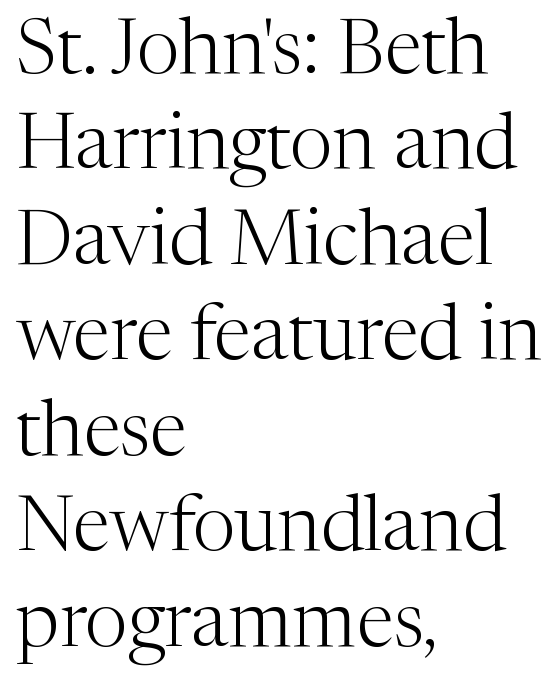
The typesetting does not lean heavy: it is not bold. The horizontal fit of the characters is conventional and even. Tall strokes in this sample are plumb rather than angled. The space directly below the letters is spotless.
